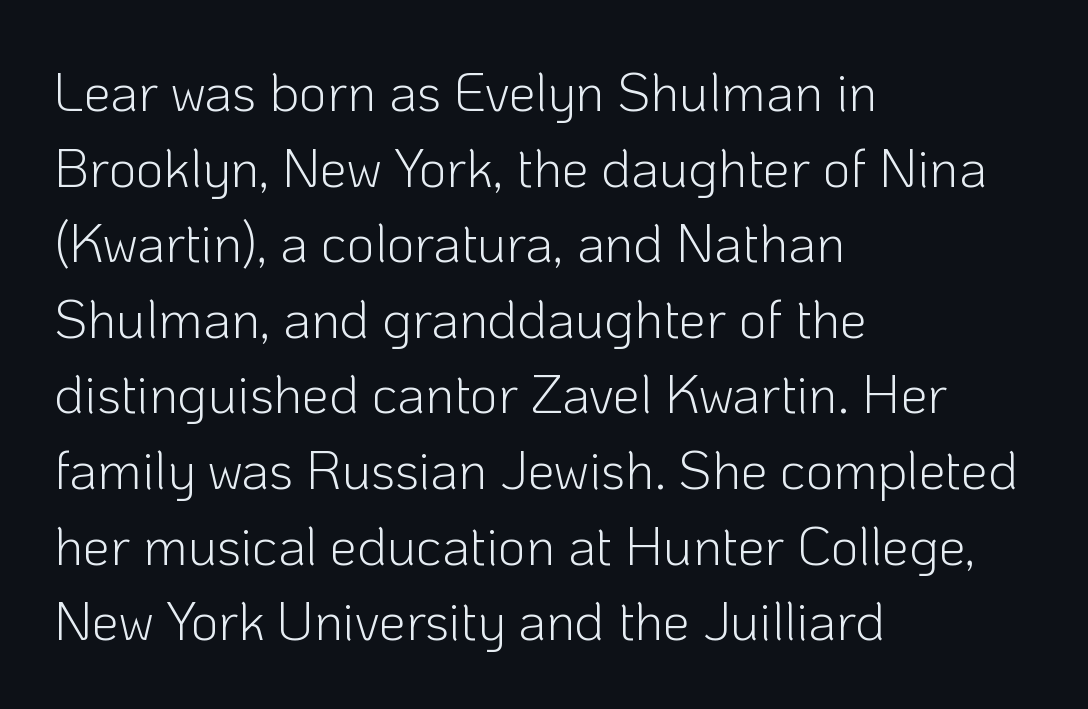
The image shows 54 px light sans-serif type, upright; set left-aligned, normal line spacing (1.4x), normal letter spacing, not underlined; low stroke contrast and a medium x-height.
